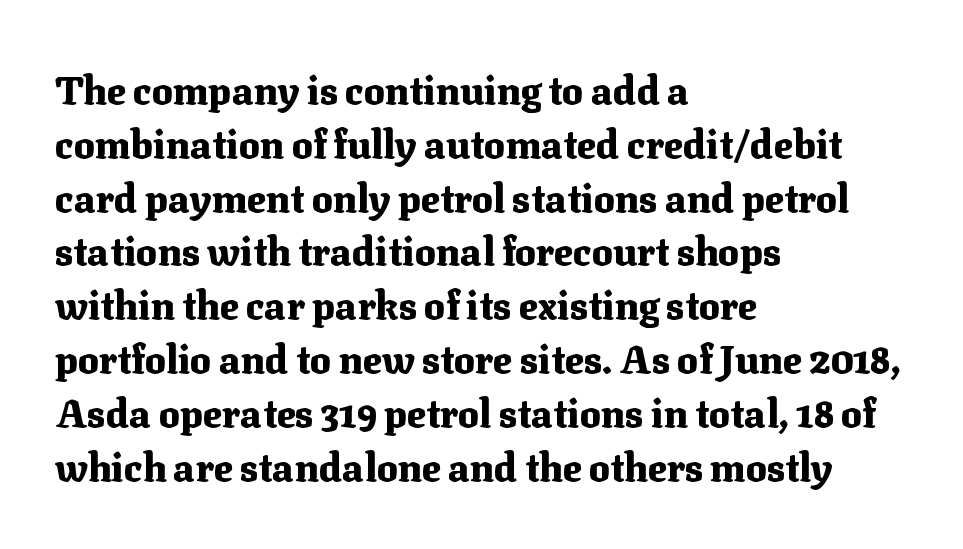
The image shows 39 px heavy serif type, upright; set left-aligned, normal line spacing (1.38x), normal letter spacing, not underlined; medium stroke contrast and a medium x-height.
